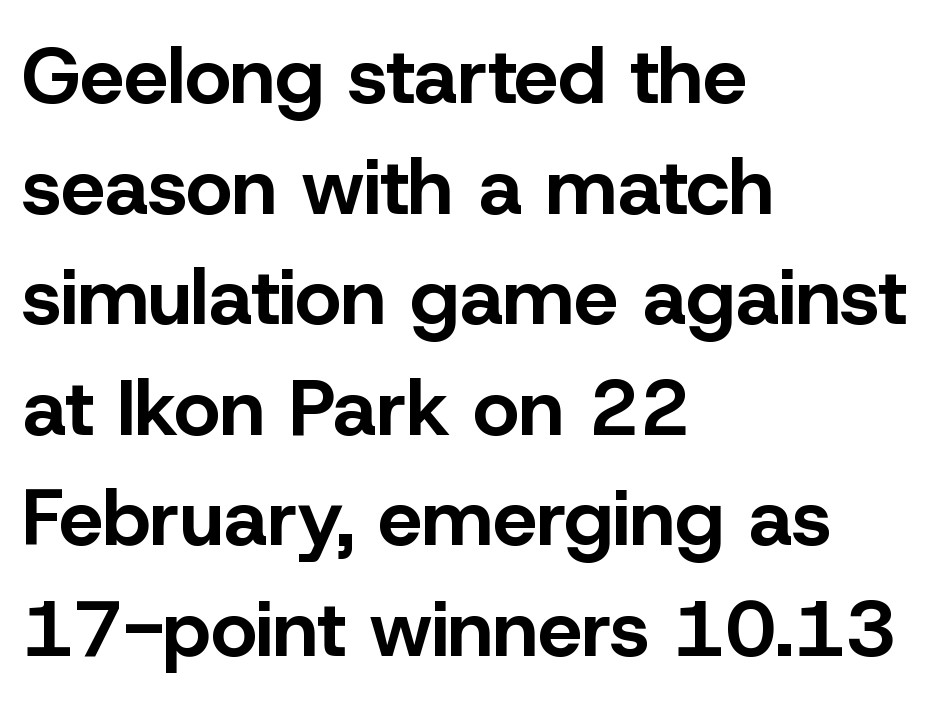
In terms of leading, this rendering sits right in the middle. Vertical strokes here are truly vertical. In terms of letterspacing, this is plain default setting. Which margin do the lines hug? The left one — the right edge is uneven. A sans-serif font was chosen for this passage.
